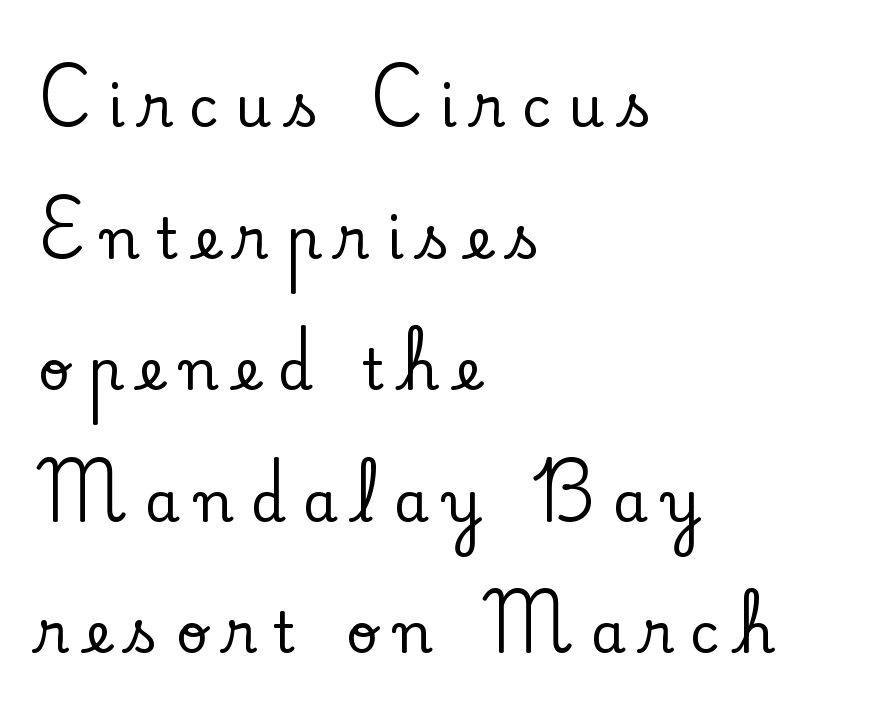
The image shows 56 px serif type, upright; set left-aligned, loose line spacing (2.35x), unusually wide letter spacing (+0.3 em), not underlined; low stroke contrast and a small x-height.
